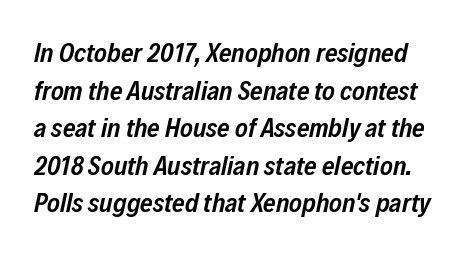
These lines carry some extra weight — a demibold, not a full bold. Designer's note — italics engaged. The rendering uses a moderate line-height, typical for paragraphs. Honestly, there is no underline to notice here at all. The type is set solid horizontally, with unmodified tracking.
